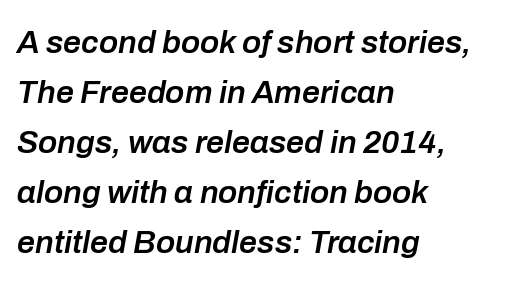
The horizontal fit of the characters is conventional and even. Leading: standard. Style check: oblique. The setting favours the left margin, as ordinary paragraphs usually do. Proportional: the letters do not fall into vertical columns.
